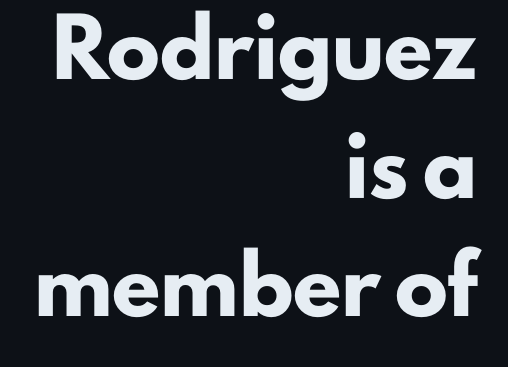
{"serif": "no", "italic": "no", "bold": "yes", "weight": "heavy", "width": "normal", "stroke_contrast": "low", "x_height": "small", "monospaced": "no", "underline": "no", "align": "right", "line_spacing": "loose", "line_spacing_ratio": 2.24, "letter_spacing": "normal", "letter_spacing_em": 0.0, "glyph_px": 53}
